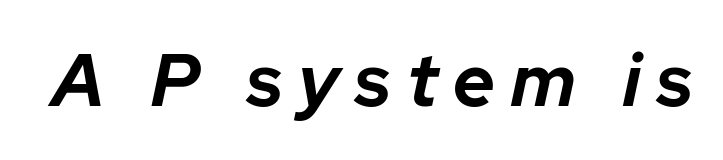
Q: Is the text bold? A: Yes.
Q: Is the text italic (slanted)? A: Yes, it leans right by about 12 degrees.
Q: Is the text underlined? A: No.
Q: Is the spacing between letters normal or unusually wide? A: Unusually wide.
Q: Width (condensed, normal, or wide)? A: Normal.
Q: Stroke contrast? A: Low.
Q: x-height? A: Medium.
Q: Monospaced? A: No.
